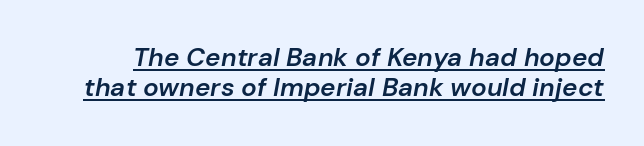
The specimen reads as italic at a glance. Each glyph is drawn with semibold strokes, heavier than normal yet not fully bold. Descenders here cross a horizontal rule under the line. The letters sit at their default tracking, neither squeezed nor spread.
